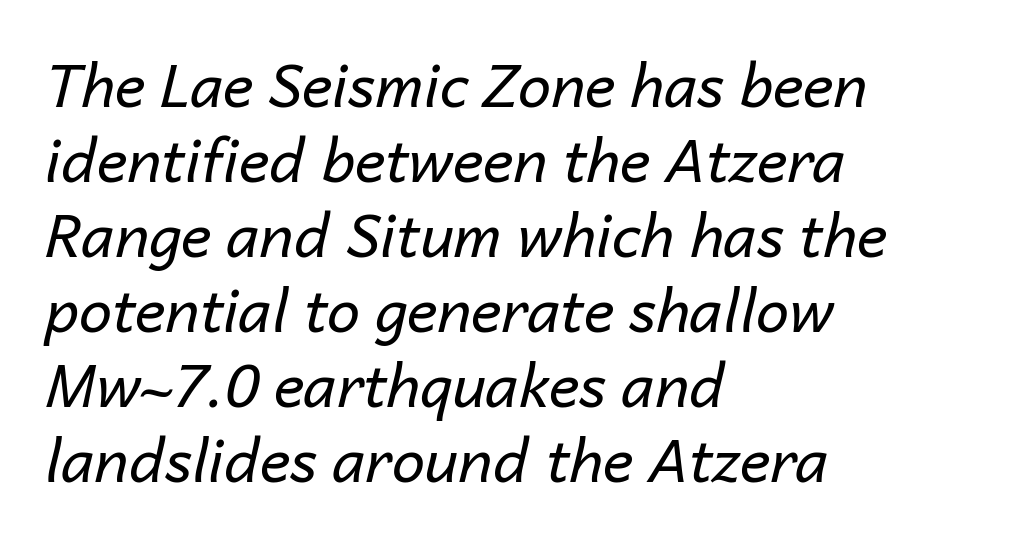
{"italic": "yes", "lean": "right", "slant_degrees": 14, "bold": "no", "weight": "regular", "width": "normal", "stroke_contrast": "low", "x_height": "medium", "monospaced": "no", "underline": "no", "align": "left", "line_spacing": "normal", "line_spacing_ratio": 1.27, "letter_spacing": "normal", "letter_spacing_em": 0.0, "glyph_px": 59}
